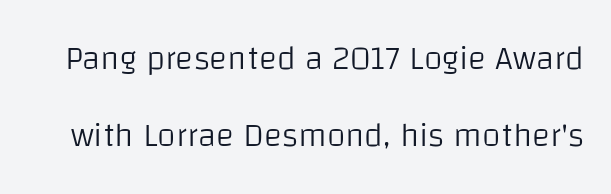
Each row of text sits above clean, open space. This sample has the flowing, uneven cadence of proportional lettering. This rendering employs a face without finishing strokes, i.e., a sans-serif. Glyph-to-glyph distance matches everyday printed text. The typeface has the unassuming heft of standard copy or less.
